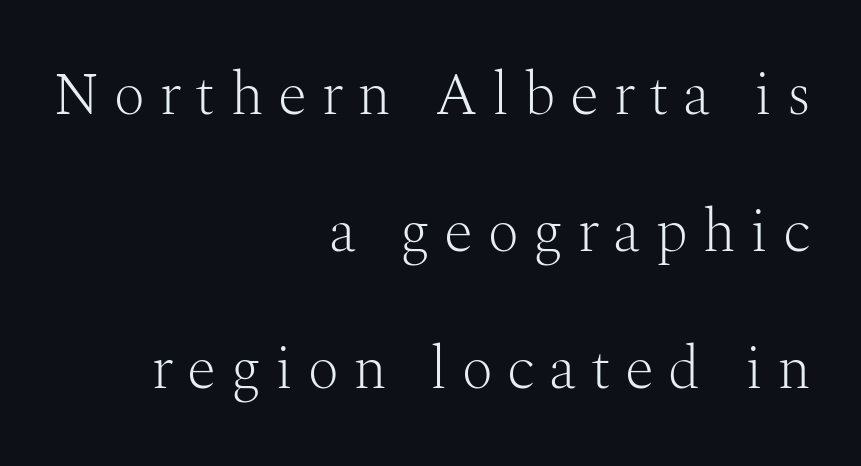
The image shows 60 px light serif type, upright; set right-aligned, loose line spacing (2.28x), unusually wide letter spacing (+0.24 em), not underlined; medium stroke contrast and a medium x-height.
